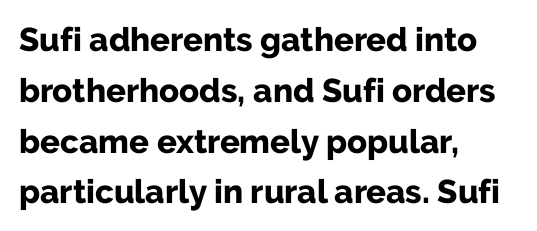
{"serif": "no", "italic": "no", "bold": "yes", "weight": "bold", "width": "normal", "stroke_contrast": "low", "x_height": "medium", "monospaced": "no", "underline": "no", "align": "left", "line_spacing": "normal", "line_spacing_ratio": 1.54, "letter_spacing": "normal", "letter_spacing_em": 0.0, "glyph_px": 33}
